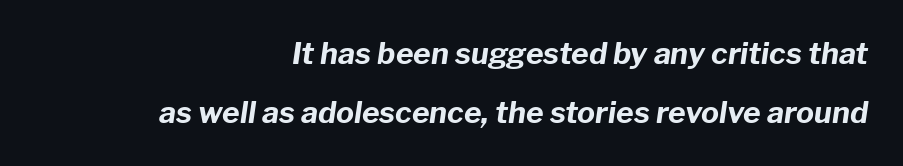
{"italic": "yes", "lean": "right", "slant_degrees": 8, "bold": "yes", "weight": "bold", "width": "normal", "stroke_contrast": "low", "x_height": "medium", "monospaced": "no", "underline": "no", "line_spacing": "loose", "line_spacing_ratio": 1.96, "letter_spacing": "normal", "letter_spacing_em": 0.0, "glyph_px": 30}
